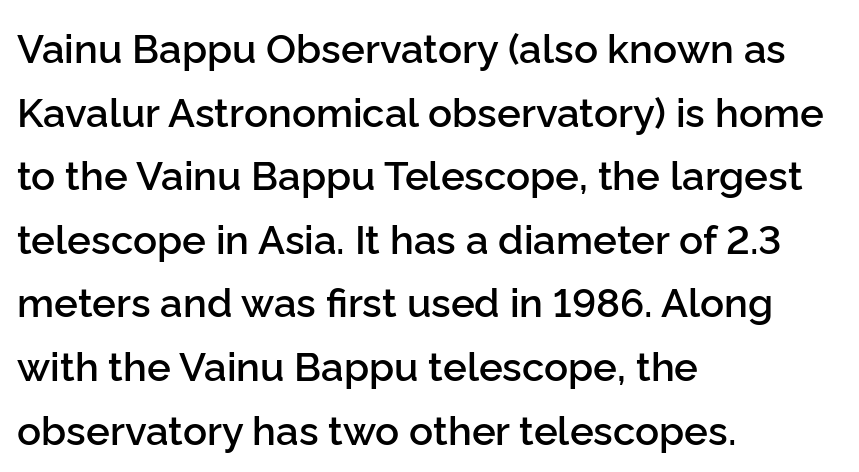
{"serif": "no", "italic": "no", "bold": "semi", "weight": "semibold", "width": "normal", "stroke_contrast": "low", "x_height": "medium", "monospaced": "no", "underline": "no", "align": "left", "line_spacing": "normal", "line_spacing_ratio": 1.59, "letter_spacing": "normal", "letter_spacing_em": 0.0, "glyph_px": 40}
